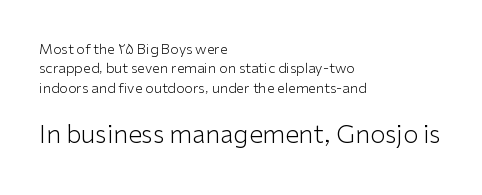
{"italic": "no", "bold": "no", "underline": "no", "align": "left", "line_spacing": "normal", "line_spacing_ratio": 1.39, "letter_spacing": "normal", "letter_spacing_em": 0.0, "larger_block": "second", "size_ratio": 1.79, "glyph_px": 25}
